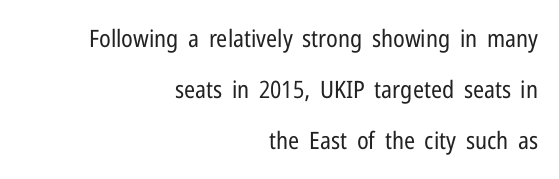
Q: Is the text bold? A: No.
Q: Is the text italic (slanted)? A: No, it is upright.
Q: Is the text underlined? A: No.
Q: How is the paragraph aligned? A: Right-aligned.
Q: Is the spacing between letters normal or unusually wide? A: Normal.
Q: Is the spacing between lines tight, normal or loose? A: Loose.
